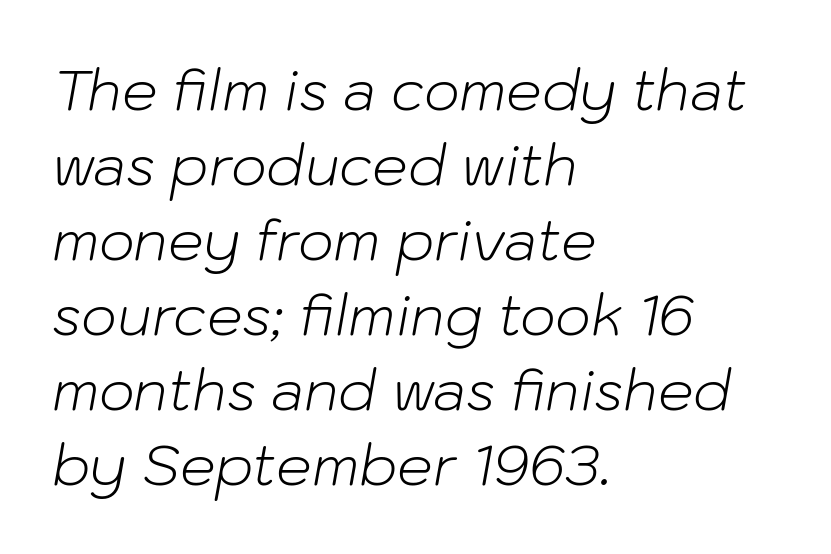
This rendering uses left alignment, leaving the right contour irregular. This rendering leaves character spacing at its baseline value. The letterforms sit at book weight or below. These lines were composed using italics. The face used here is proportionally spaced, like ordinary book or web type.
